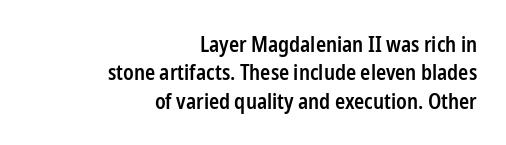
{"italic": "no", "bold": "semi", "underline": "no", "align": "right", "line_spacing": "normal", "line_spacing_ratio": 1.35, "letter_spacing": "normal", "letter_spacing_em": 0.0, "glyph_px": 21}
